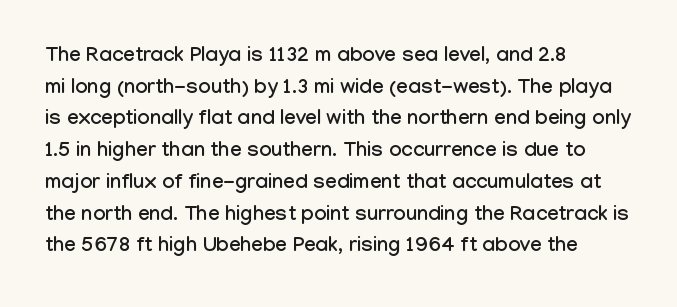
The image shows 21 px text type, upright; set left-aligned, normal line spacing (1.51x), normal letter spacing, not underlined.
